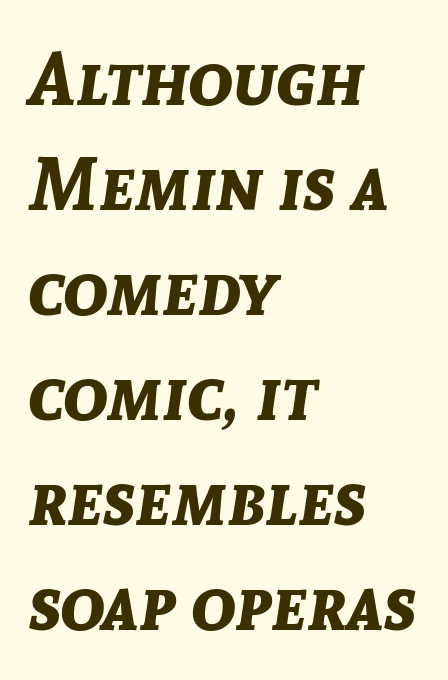
Q: Is the text bold? A: Yes.
Q: Is the text italic (slanted)? A: Yes, it leans right by about 8 degrees.
Q: Is the text underlined? A: No.
Q: How is the paragraph aligned? A: Left-aligned.
Q: Is the spacing between letters normal or unusually wide? A: Normal.
Q: Is the spacing between lines tight, normal or loose? A: Normal.
Q: Width (condensed, normal, or wide)? A: Normal.
Q: Stroke contrast? A: Low.
Q: x-height? A: Medium.
Q: Monospaced? A: No.
